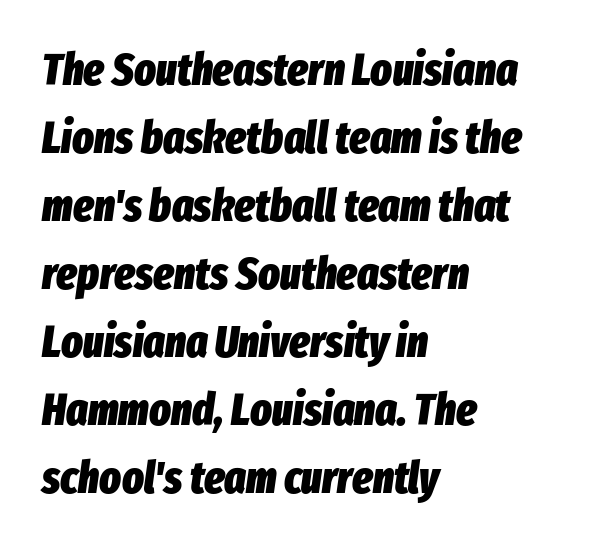
{"italic": "yes", "lean": "right", "slant_degrees": 8, "bold": "yes", "weight": "heavy", "width": "condensed", "stroke_contrast": "low", "x_height": "medium", "monospaced": "no", "underline": "no", "align": "left", "line_spacing": "normal", "line_spacing_ratio": 1.51, "letter_spacing": "normal", "letter_spacing_em": 0.0, "glyph_px": 45}
